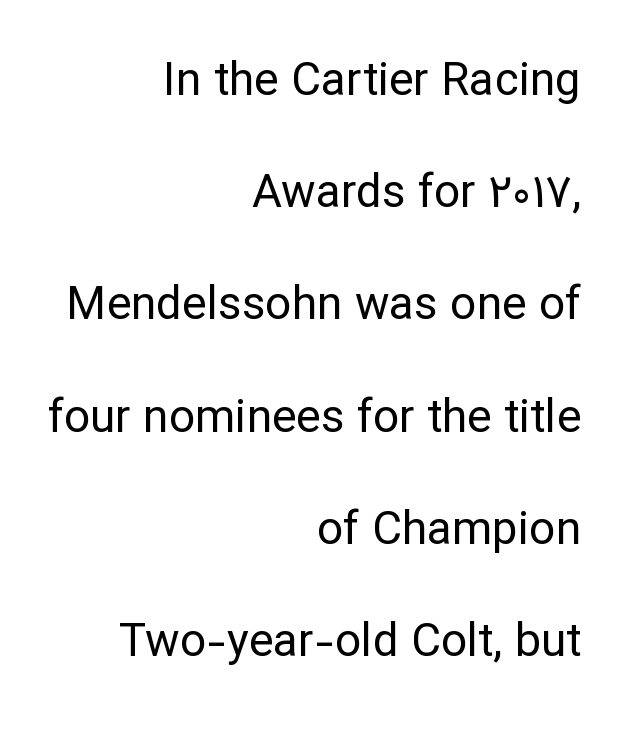
The typography opts for an upright posture over an oblique one. To sum up the face: it is a sans, with no serifs. The designer dialed line spacing up above the default. Alignment: flush right. A typesetter would call this proportional, since set widths differ per character.
